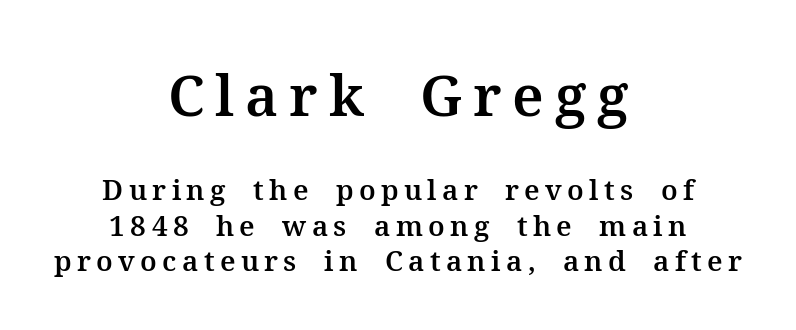
Q: Is the text italic (slanted)? A: No, it is upright.
Q: Is the typeface a serif or a sans-serif typeface? A: Serif.
Q: Is the text underlined? A: No.
Q: How is the paragraph aligned? A: Centered.
Q: Is the spacing between lines tight, normal or loose? A: Normal.
Q: Which block of text is set in a larger size, the first (top) or the second (bottom)? A: The first (top) one.
Q: Width (condensed, normal, or wide)? A: Normal.
Q: Stroke contrast? A: Medium.
Q: x-height? A: Medium.
Q: Monospaced? A: No.
